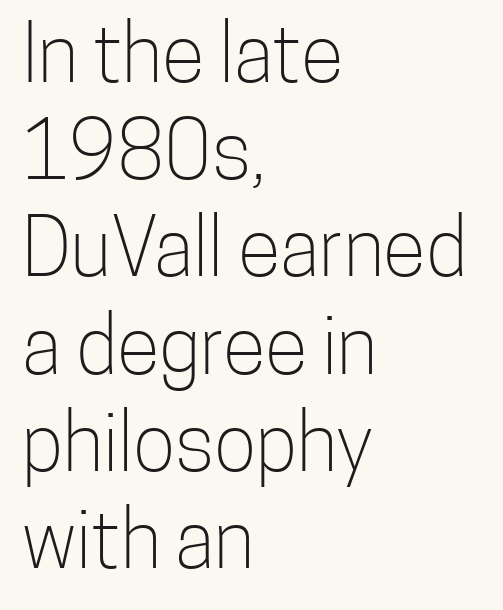
{"serif": "no", "italic": "no", "bold": "no", "weight": "light", "width": "condensed", "stroke_contrast": "low", "x_height": "medium", "monospaced": "no", "underline": "no", "align": "left", "line_spacing_ratio": 1.23, "letter_spacing": "normal", "letter_spacing_em": 0.0, "glyph_px": 79}
